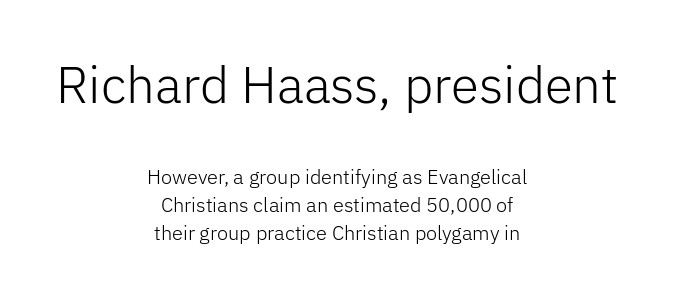
Q: Is the text bold? A: No.
Q: Is the text italic (slanted)? A: No, it is upright.
Q: Is the typeface a serif or a sans-serif typeface? A: Sans-serif.
Q: Is the text underlined? A: No.
Q: How is the paragraph aligned? A: Centered.
Q: Is the spacing between letters normal or unusually wide? A: Normal.
Q: Is the spacing between lines tight, normal or loose? A: Normal.
Q: Which block of text is set in a larger size, the first (top) or the second (bottom)? A: The first (top) one.
Q: Width (condensed, normal, or wide)? A: Normal.
Q: Stroke contrast? A: Low.
Q: x-height? A: Medium.
Q: Monospaced? A: No.
